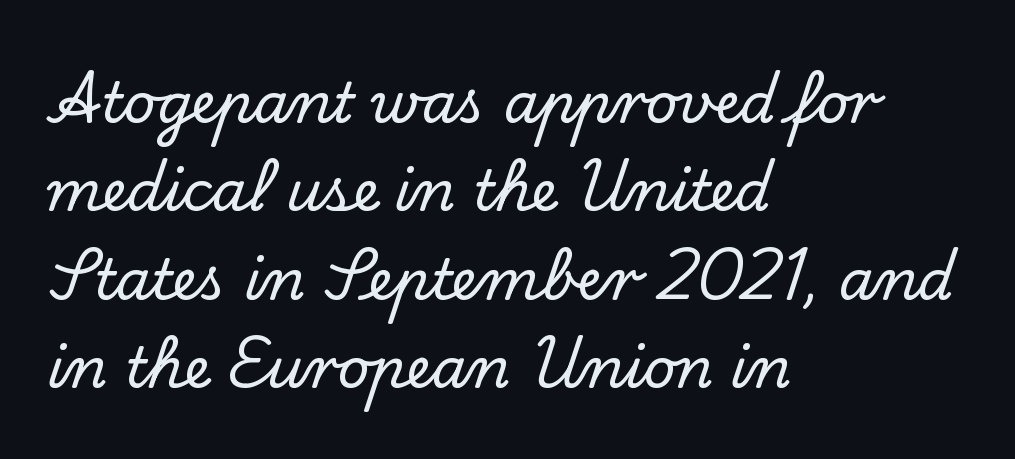
The image shows 56 px serif type; set left-aligned, normal line spacing (1.58x), normal letter spacing, not underlined; low stroke contrast and a small x-height.
